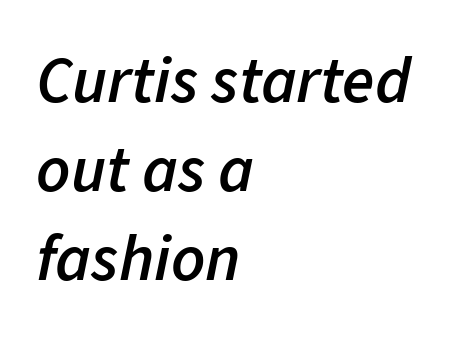
{"italic": "yes", "lean": "right", "slant_degrees": 11, "bold": "semi", "weight": "semibold", "width": "normal", "stroke_contrast": "low", "x_height": "medium", "monospaced": "no", "underline": "no", "align": "left", "line_spacing": "normal", "line_spacing_ratio": 1.35, "letter_spacing": "normal", "letter_spacing_em": 0.0, "glyph_px": 66}
